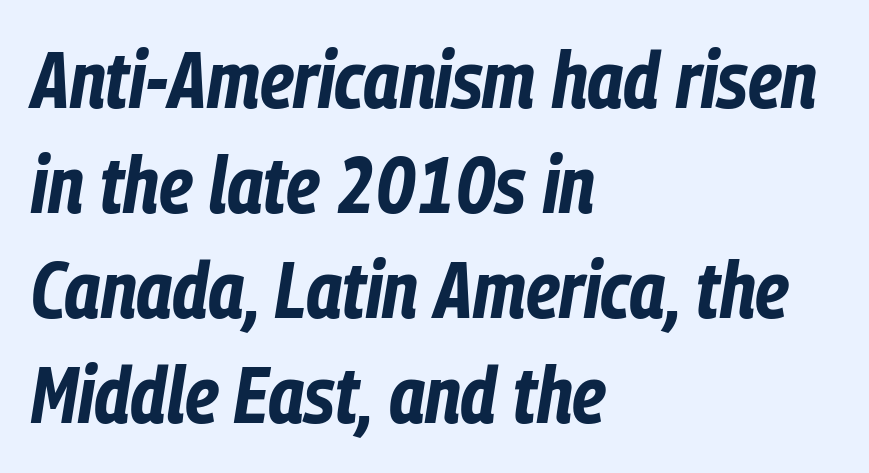
Horizontally, the lines are justified to the leading edge only. Looking at the ascenders, they clearly lean. Quick note: underline off. The face used here is proportionally spaced, like ordinary book or web type. A full-strength bold gives these letters their thick strokes.
